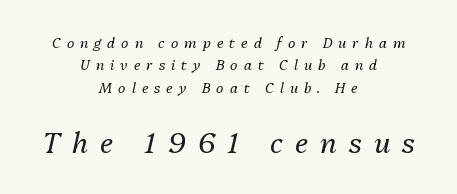
Each letter keeps its own natural width here, so spacing adapts to shape. Does extra space separate the letters? Yes, quite a lot of it. Weight: not bold — regular or lighter. These lines are centered, leaving both edges ragged. Clear beneath every line of the passage.
